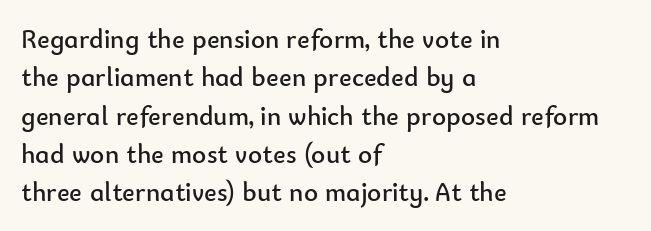
{"italic": "no", "bold": "no", "underline": "no", "align": "left", "line_spacing": "normal", "line_spacing_ratio": 1.42, "letter_spacing": "normal", "letter_spacing_em": 0.0, "glyph_px": 27}
